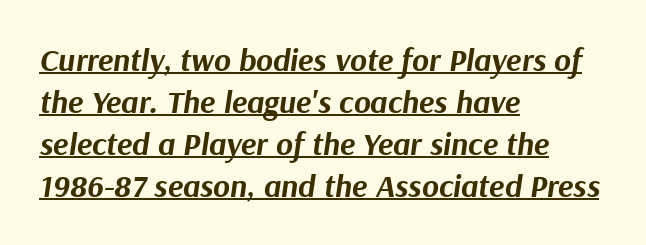
The image shows 32 px bold type, italic (leaning right); set left-aligned, normal line spacing (1.31x), normal letter spacing, underlined; medium stroke contrast and a medium x-height.
